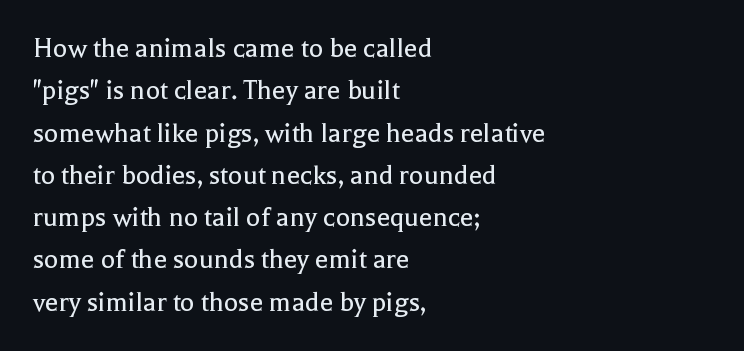
The image shows 30 px regular-weight serif type, upright; set left-aligned, normal line spacing (1.41x), normal letter spacing, not underlined; a medium x-height.
